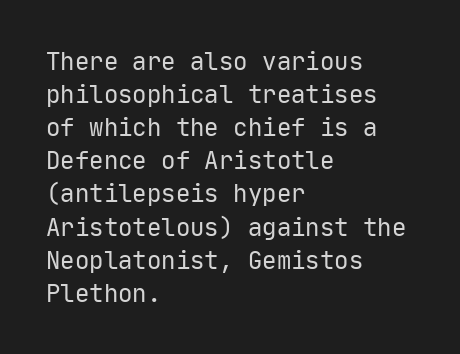
The image shows 24 px text type, upright; set left-aligned, normal line spacing (1.38x), normal letter spacing, not underlined.
